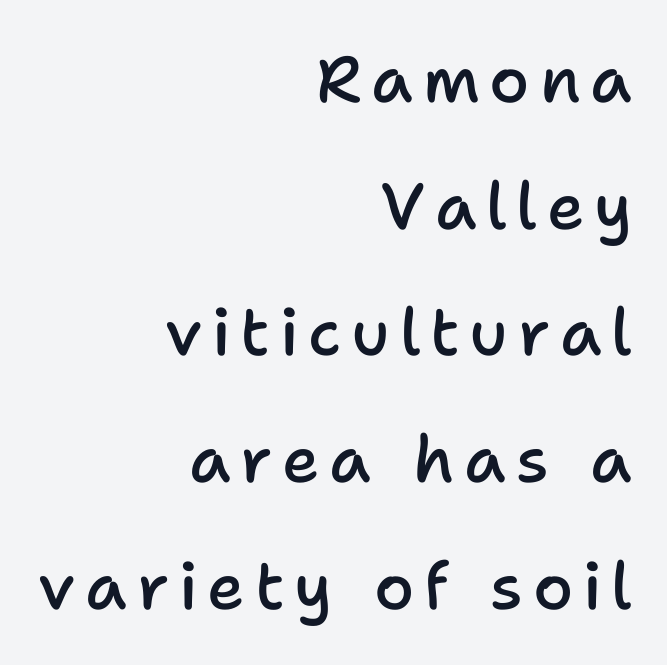
Summary of weight: moderately heavy, a semibold. Posture: upright roman. Decoration check: the copy has no underline. Do the characters align in a grid? No, the font is proportional. Does the type have serifs? No, each stem ends abruptly. Line ends are locked; line starts wander.
